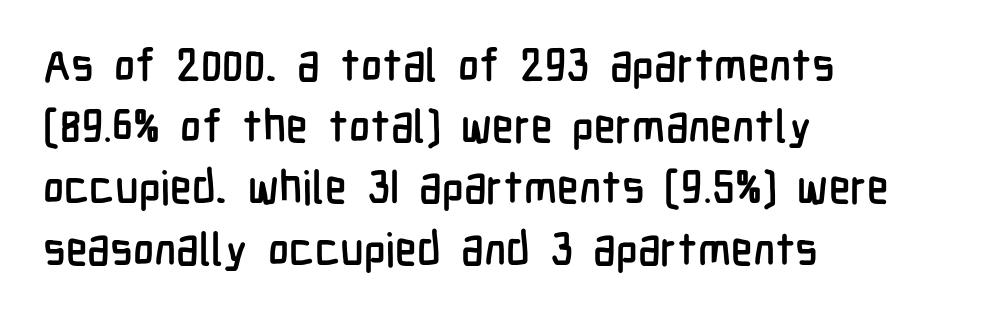
The image shows 45 px condensed sans-serif type, upright; set left-aligned, normal line spacing (1.36x), normal letter spacing, not underlined; low stroke contrast and a medium x-height.
